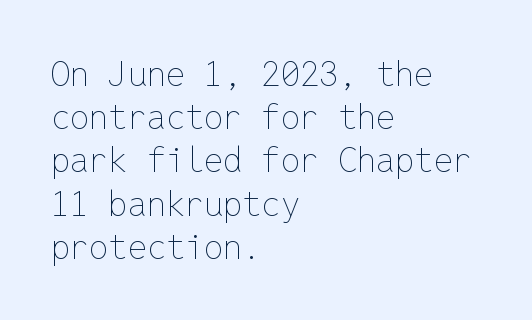
Q: Is the text bold? A: No.
Q: Is the text italic (slanted)? A: No, it is upright.
Q: Is the text underlined? A: No.
Q: How is the paragraph aligned? A: Left-aligned.
Q: Is the spacing between letters normal or unusually wide? A: Normal.
Q: Is the spacing between lines tight, normal or loose? A: Normal.
Q: Width (condensed, normal, or wide)? A: Normal.
Q: Stroke contrast? A: Low.
Q: x-height? A: Medium.
Q: Monospaced? A: Yes.
